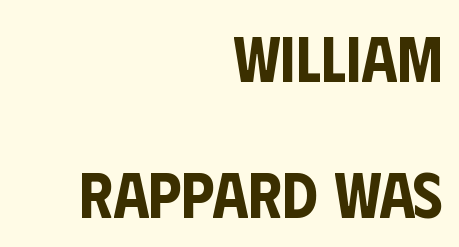
Q: Is the text italic (slanted)? A: No, it is upright.
Q: Is the typeface a serif or a sans-serif typeface? A: Sans-serif.
Q: Is the text underlined? A: No.
Q: How is the paragraph aligned? A: Right-aligned.
Q: Is the spacing between letters normal or unusually wide? A: Normal.
Q: Is the spacing between lines tight, normal or loose? A: Loose.
Q: Width (condensed, normal, or wide)? A: Condensed.
Q: Stroke contrast? A: Low.
Q: x-height? A: Large.
Q: Monospaced? A: No.
